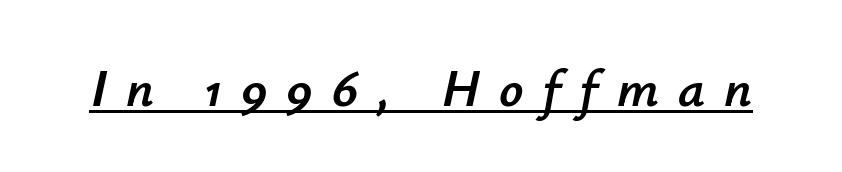
{"italic": "yes", "lean": "right", "slant_degrees": 12, "width": "normal", "stroke_contrast": "low", "x_height": "small", "monospaced": "no", "underline": "yes", "letter_spacing": "wide", "letter_spacing_em": 0.36, "glyph_px": 53}
